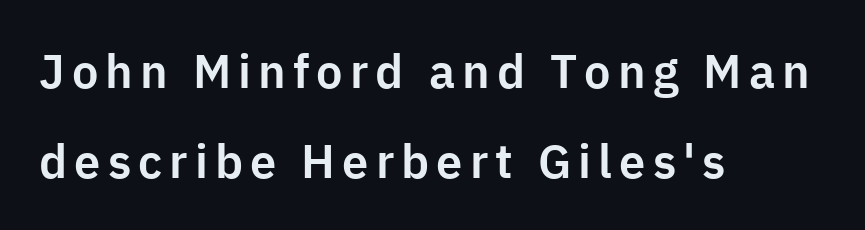
The image shows 47 px sans-serif type, upright; set left-aligned, loose line spacing (1.91x), not underlined; low stroke contrast and a medium x-height.
